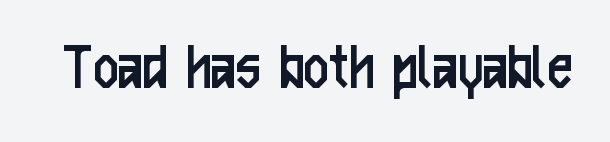
{"serif": "no", "italic": "no", "bold": "no", "weight": "regular", "width": "condensed", "stroke_contrast": "low", "x_height": "medium", "monospaced": "no", "underline": "no", "letter_spacing": "normal", "letter_spacing_em": 0.0, "glyph_px": 69}
